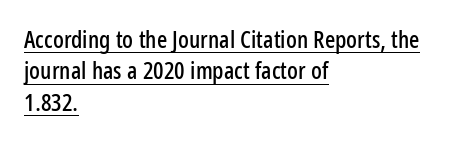
The image shows 24 px text type, upright; set left-aligned, normal line spacing (1.31x), normal letter spacing, underlined.
